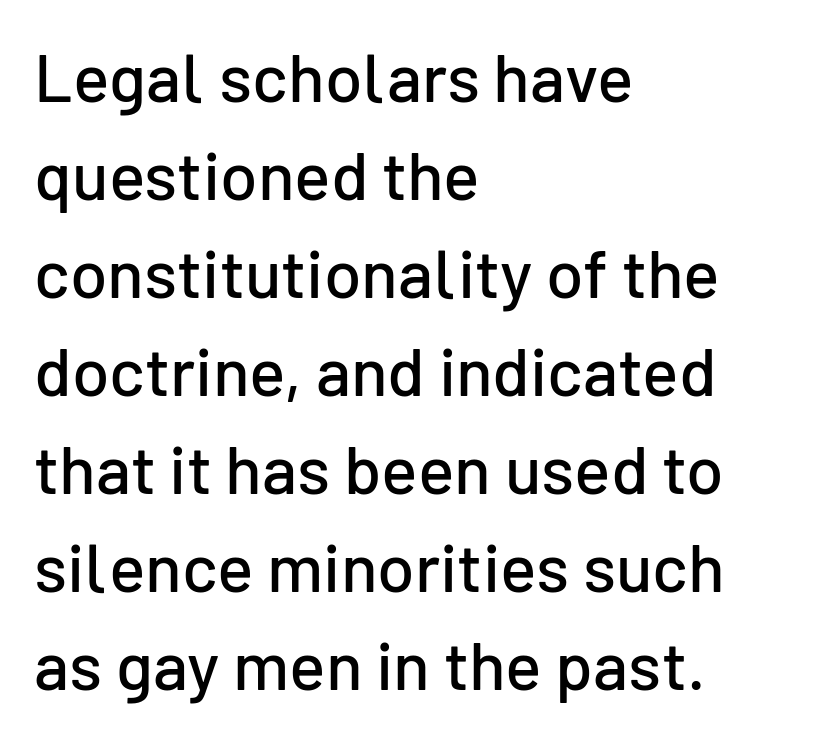
The designer left line spacing at the default. When letters stand straight like this, we call the style roman or upright. A typesetter would call this proportional, since set widths differ per character. The zone under the glyphs is completely vacant.
